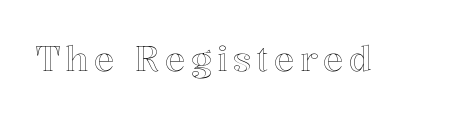
{"italic": "no", "width": "normal", "x_height": "medium", "monospaced": "no", "underline": "no", "glyph_px": 34}
